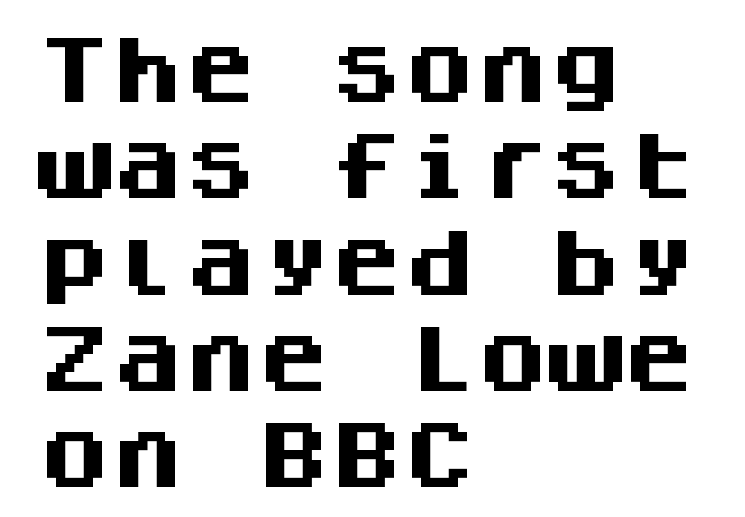
Q: Is the text bold? A: Yes.
Q: Is the text italic (slanted)? A: No, it is upright.
Q: Is the typeface a serif or a sans-serif typeface? A: Sans-serif.
Q: Is the text underlined? A: No.
Q: How is the paragraph aligned? A: Left-aligned.
Q: Is the spacing between letters normal or unusually wide? A: Normal.
Q: Is the spacing between lines tight, normal or loose? A: Normal.
Q: Width (condensed, normal, or wide)? A: Normal.
Q: Stroke contrast? A: Medium.
Q: x-height? A: Large.
Q: Monospaced? A: Yes.
